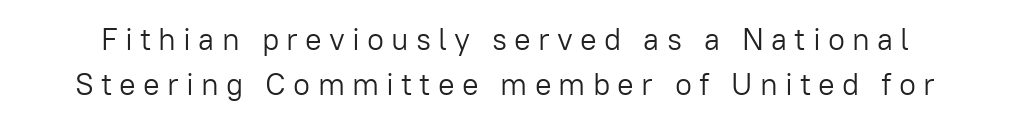
{"serif": "no", "italic": "no", "bold": "no", "weight": "light", "width": "normal", "stroke_contrast": "low", "x_height": "medium", "monospaced": "no", "underline": "no", "line_spacing": "normal", "line_spacing_ratio": 1.44, "letter_spacing": "wide", "letter_spacing_em": 0.23, "glyph_px": 31}
